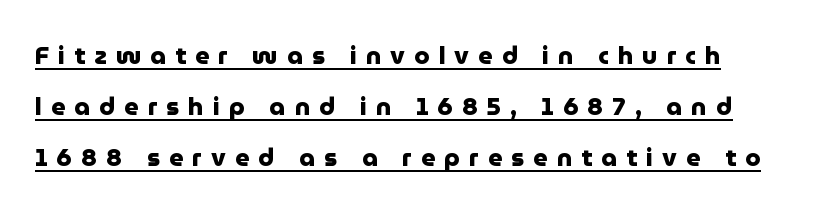
The passage shown stacks its lines with a broad gap. Summary of weight: heavy, a full bold. Nope, not italic — everything's standing straight. Has an underline been added? It has. The tracking reads as deliberately expanded to a designer's eye.
